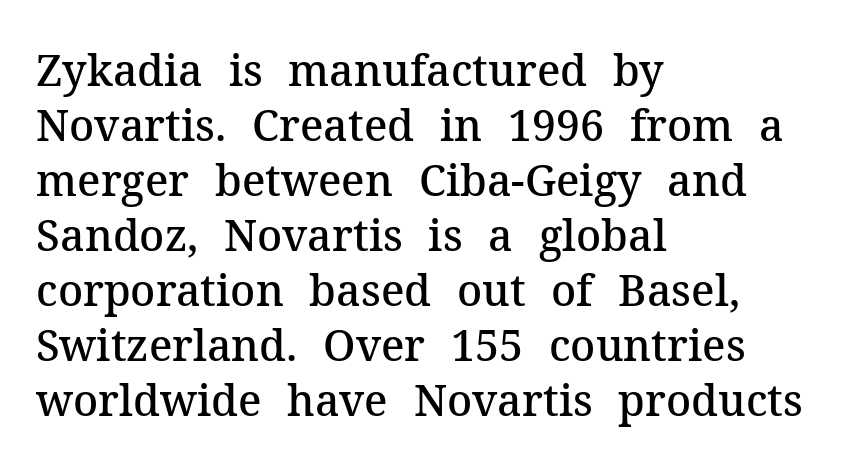
The image shows 43 px semibold serif type, upright; set left-aligned, normal line spacing (1.28x), normal letter spacing, not underlined; medium stroke contrast and a medium x-height.
